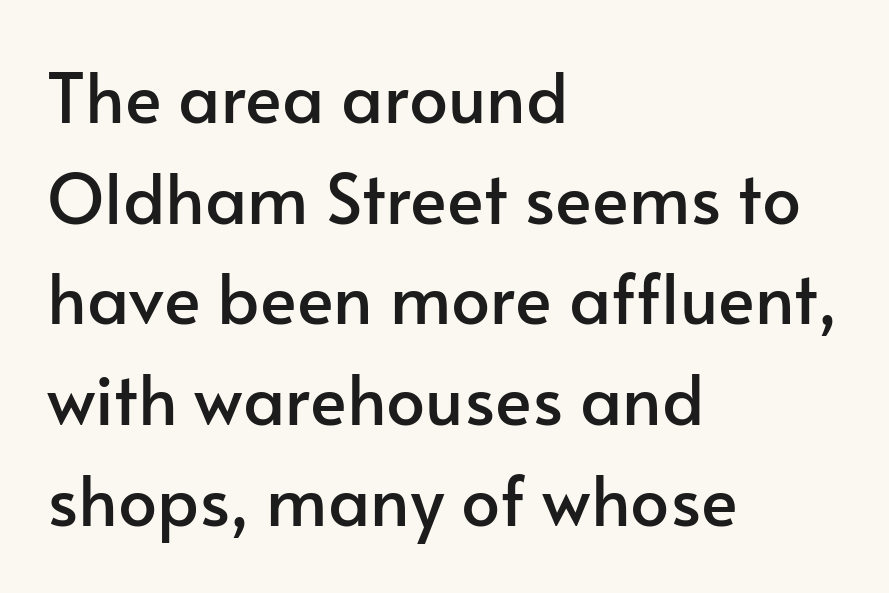
{"serif": "no", "italic": "no", "width": "normal", "stroke_contrast": "low", "x_height": "small", "monospaced": "no", "underline": "no", "align": "left", "line_spacing": "normal", "line_spacing_ratio": 1.46, "letter_spacing": "normal", "letter_spacing_em": 0.0, "glyph_px": 69}
